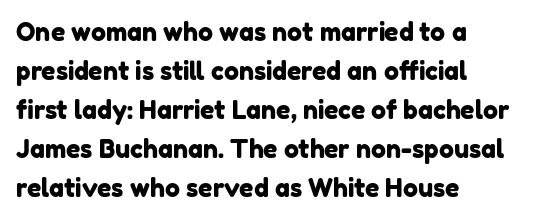
Nothing unusual about the tracking: characters are spaced as the font intends. The leading is moderate, giving the passage an even texture. Letters rest on an invisible, unmarked baseline. Leftover space on each line is placed entirely after the last word.
